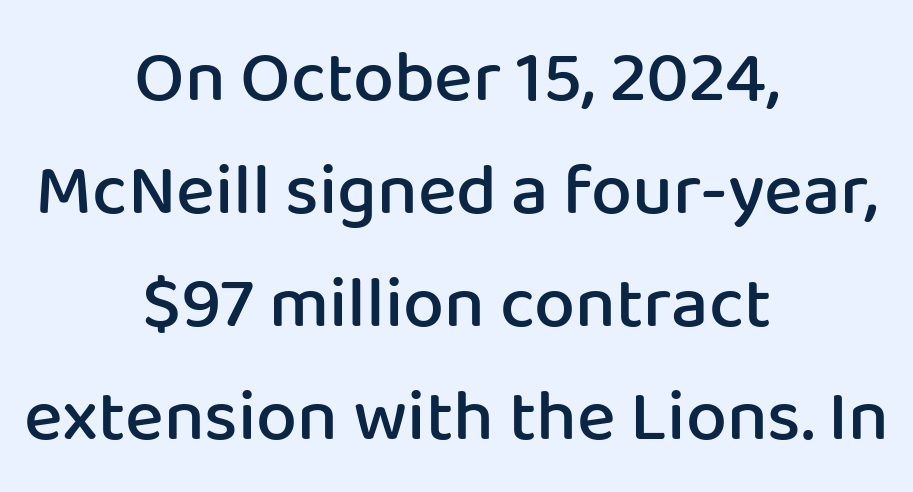
{"serif": "no", "italic": "no", "bold": "semi", "weight": "semibold", "width": "normal", "stroke_contrast": "low", "x_height": "medium", "monospaced": "no", "underline": "no", "align": "center", "line_spacing": "normal", "line_spacing_ratio": 1.55, "letter_spacing": "normal", "letter_spacing_em": 0.0, "glyph_px": 73}
